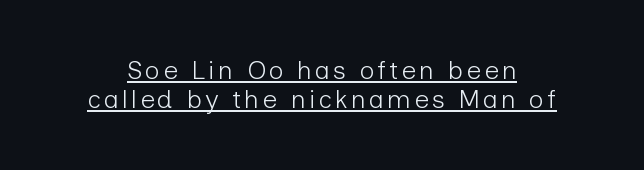
Q: Is the text bold? A: No.
Q: Is the text italic (slanted)? A: No, it is upright.
Q: Is the text underlined? A: Yes.
Q: Is the spacing between lines tight, normal or loose? A: Tight.
